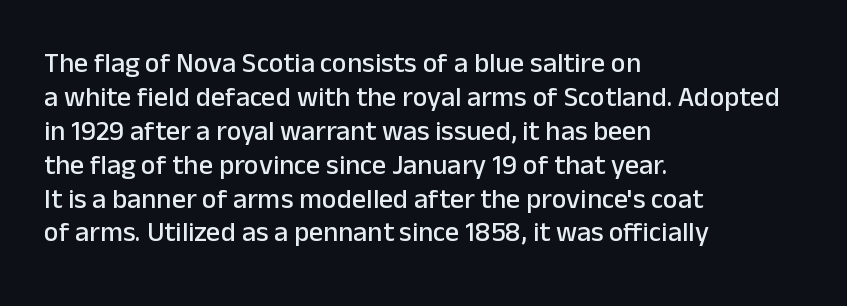
The image shows 28 px sans-serif type, upright; set left-aligned, line spacing 1.21x, normal letter spacing, not underlined; low stroke contrast and a medium x-height.
